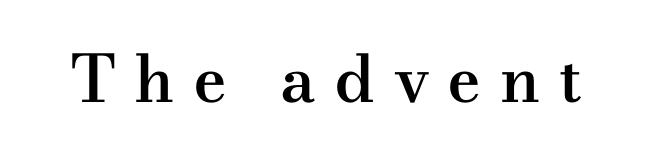
{"serif": "yes", "italic": "no", "bold": "semi", "weight": "semibold", "width": "wide", "stroke_contrast": "medium", "x_height": "small", "monospaced": "no", "underline": "no", "letter_spacing": "wide", "letter_spacing_em": 0.28, "glyph_px": 65}
